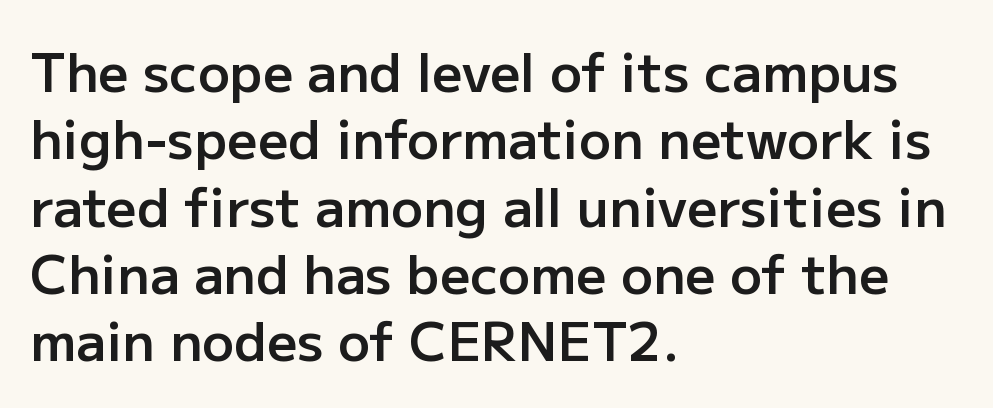
The image shows 53 px semibold sans-serif type, upright; set left-aligned, normal line spacing (1.27x), normal letter spacing, not underlined; low stroke contrast and a medium x-height.
